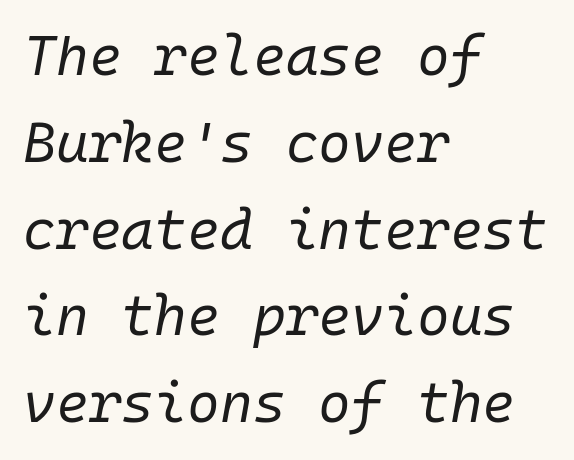
If you drew a ruler down the left edge, every line would touch it. Bare-footed words on every line. Characters are canted at an angle relative to the baseline's perpendicular. The face used here is monospaced, like something from a code editor. The rendering keeps characters at their native spacing.
